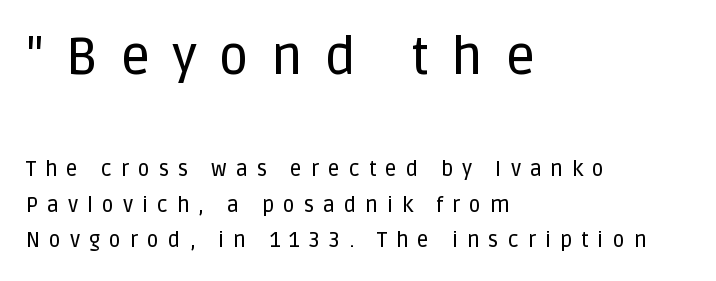
The image shows 52 px sans-serif type, upright; set left-aligned, normal line spacing (1.7x), unusually wide letter spacing (+0.42 em), not underlined; the first (top) block is 2.48x larger; low stroke contrast and a large x-height.
